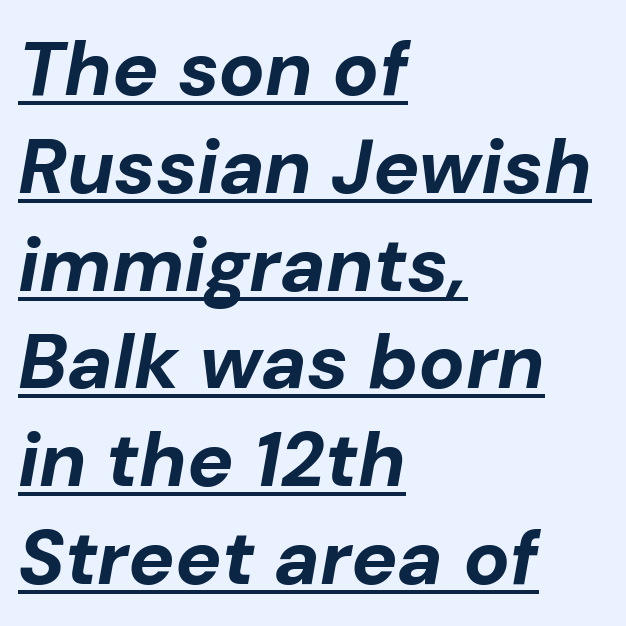
The image shows 77 px bold type, italic (leaning right); set left-aligned, normal line spacing (1.27x), normal letter spacing, underlined; low stroke contrast and a medium x-height.
